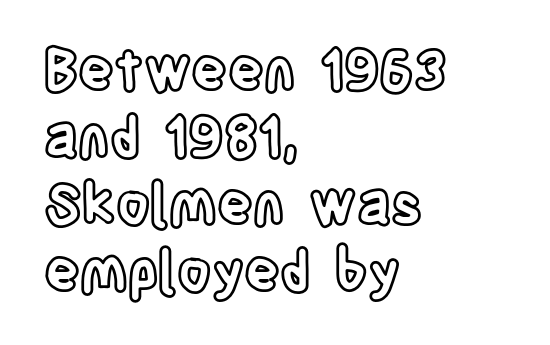
Q: Is the text italic (slanted)? A: No, it is upright.
Q: Is the text underlined? A: No.
Q: How is the paragraph aligned? A: Left-aligned.
Q: Is the spacing between letters normal or unusually wide? A: Normal.
Q: Width (condensed, normal, or wide)? A: Condensed.
Q: x-height? A: Large.
Q: Monospaced? A: No.
